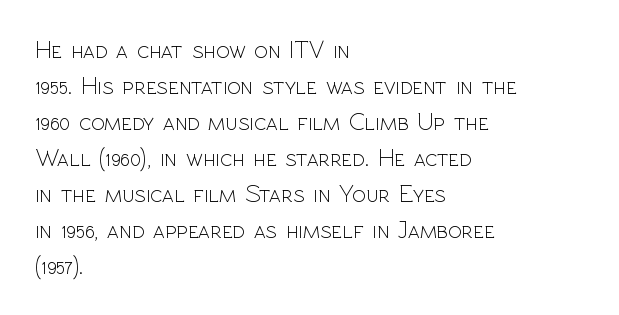
{"italic": "no", "bold": "no", "underline": "no", "align": "left", "line_spacing": "normal", "line_spacing_ratio": 1.44, "letter_spacing": "normal", "letter_spacing_em": 0.0, "glyph_px": 25}
